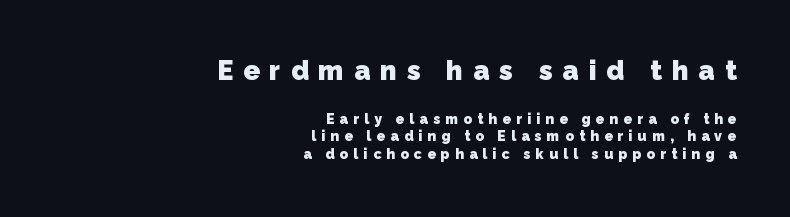
Q: Is the text bold? A: Yes.
Q: Is the text underlined? A: No.
Q: How is the paragraph aligned? A: Right-aligned.
Q: Is the spacing between letters normal or unusually wide? A: Unusually wide.
Q: Is the spacing between lines tight, normal or loose? A: Normal.
Q: Which block of text is set in a larger size, the first (top) or the second (bottom)? A: The first (top) one.
